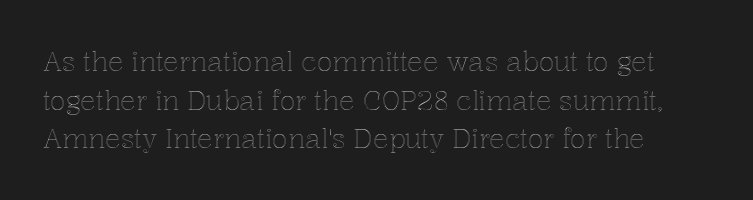
The image shows 26 px text type, upright; set normal line spacing (1.49x), normal letter spacing, not underlined.
